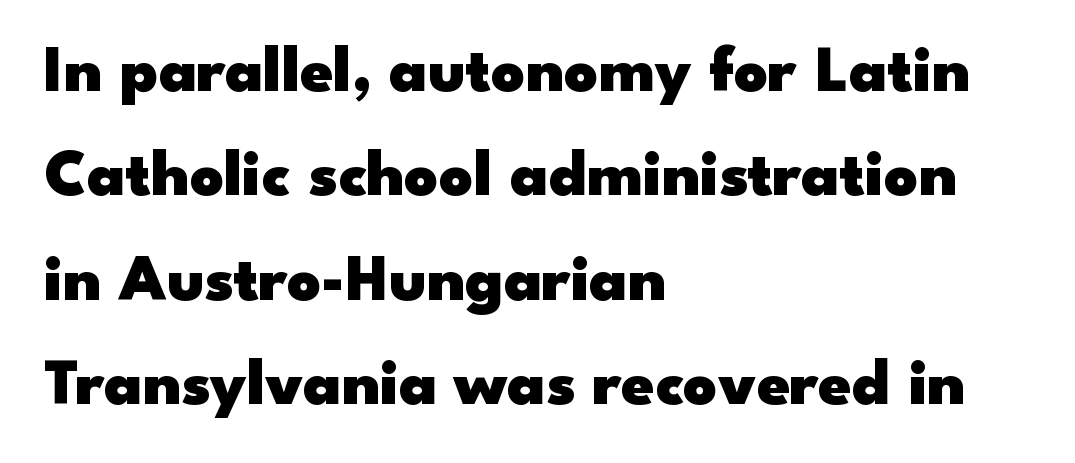
{"serif": "no", "italic": "no", "bold": "yes", "weight": "heavy", "width": "wide", "stroke_contrast": "low", "x_height": "small", "monospaced": "no", "underline": "no", "align": "left", "line_spacing": "normal", "line_spacing_ratio": 1.58, "letter_spacing": "normal", "letter_spacing_em": 0.0, "glyph_px": 66}
